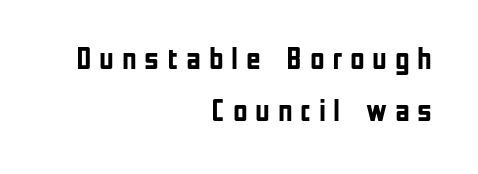
The image shows 32 px semibold, condensed sans-serif type, upright; set right-aligned, normal line spacing (1.62x), unusually wide letter spacing (+0.24 em), not underlined; low stroke contrast and a medium x-height.
